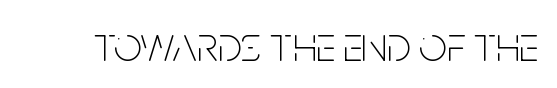
{"serif": "no", "italic": "no", "bold": "no", "weight": "thin", "width": "condensed", "stroke_contrast": "low", "x_height": "large", "monospaced": "no", "underline": "no", "letter_spacing": "normal", "letter_spacing_em": 0.0, "glyph_px": 49}
